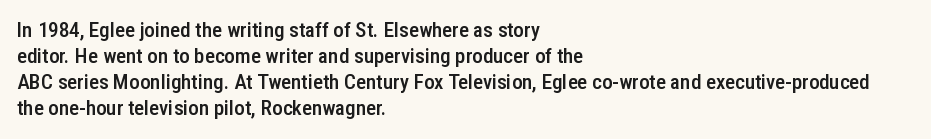
The image shows 21 px text type, upright; set left-aligned, line spacing 1.24x, normal letter spacing, not underlined.
